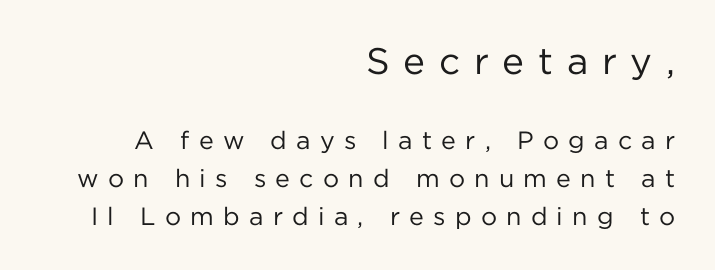
{"serif": "no", "italic": "no", "bold": "no", "weight": "regular", "width": "normal", "stroke_contrast": "low", "x_height": "medium", "monospaced": "no", "underline": "no", "align": "right", "line_spacing": "normal", "line_spacing_ratio": 1.52, "letter_spacing": "wide", "letter_spacing_em": 0.37, "larger_block": "first", "size_ratio": 1.48, "glyph_px": 37}
